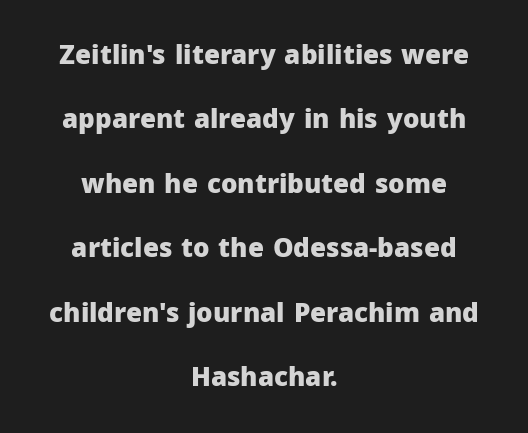
The passage shown has conventional tracking throughout. The letters stand straight up with perfectly vertical stems. Vertically, the passage feels expansive, rows floating well apart. A student would call this center alignment; a typographer would say set centered. How heavy is the stroke? Heavy — this is a bold. The foot of each line stays bare and open.
